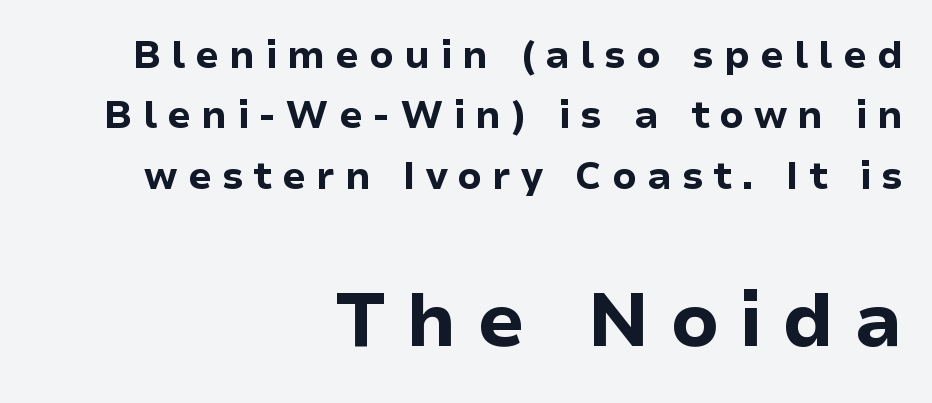
{"serif": "no", "italic": "no", "bold": "yes", "weight": "bold", "width": "normal", "stroke_contrast": "low", "x_height": "medium", "monospaced": "no", "underline": "no", "align": "right", "line_spacing": "normal", "line_spacing_ratio": 1.59, "letter_spacing": "wide", "letter_spacing_em": 0.26, "larger_block": "second", "size_ratio": 1.97, "glyph_px": 75}
